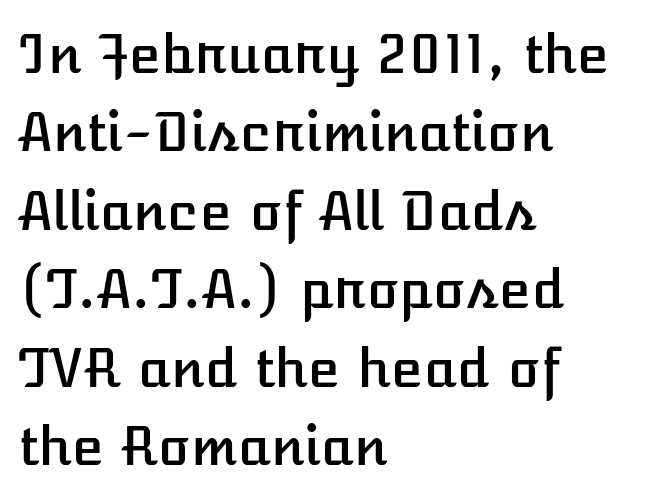
Descenders are the only things crossing below the line. You could call the tracking neutral — neither tight nor loose. The passage is arranged the way most books set body copy — flush left. The letters advance in unequal steps, a hallmark of proportional type. Honestly, the row spacing looks completely unremarkable. Posture: straight, roman, zero tilt.
